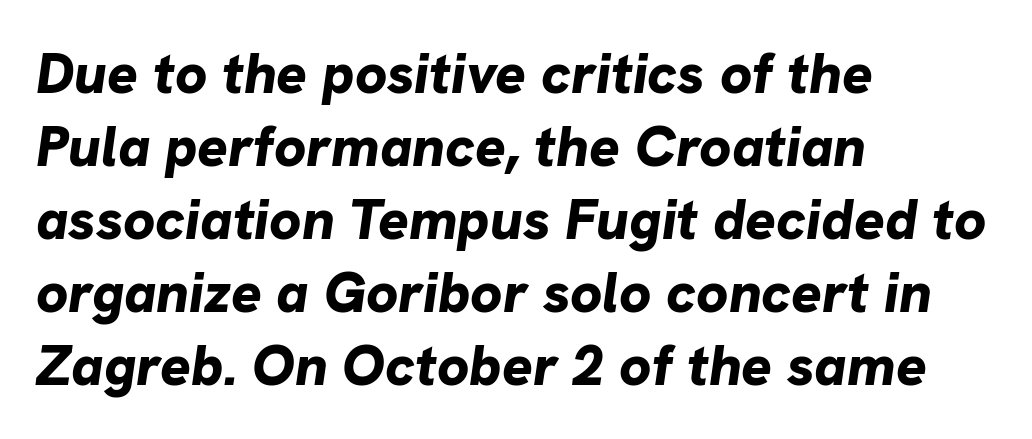
{"italic": "yes", "lean": "right", "slant_degrees": 8, "bold": "yes", "weight": "bold", "width": "normal", "stroke_contrast": "low", "x_height": "medium", "monospaced": "no", "underline": "no", "align": "left", "line_spacing": "normal", "line_spacing_ratio": 1.28, "letter_spacing": "normal", "letter_spacing_em": 0.0, "glyph_px": 57}
